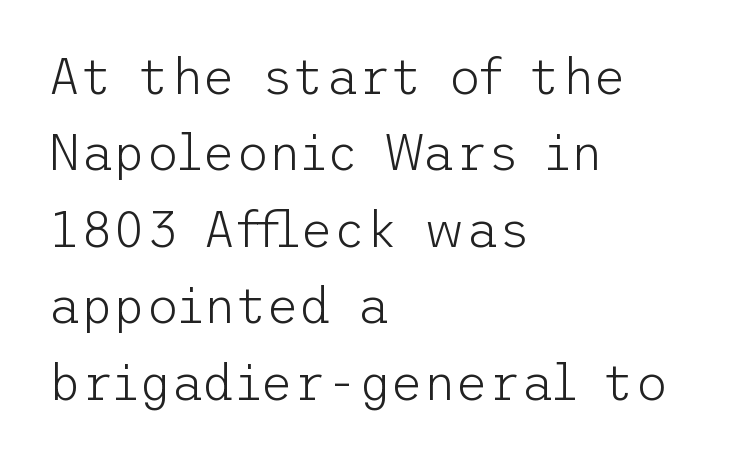
{"serif": "no", "italic": "no", "bold": "no", "weight": "light", "width": "normal", "stroke_contrast": "low", "x_height": "medium", "underline": "no", "align": "left", "line_spacing": "normal", "line_spacing_ratio": 1.53, "letter_spacing": "normal", "letter_spacing_em": 0.0, "glyph_px": 50}
